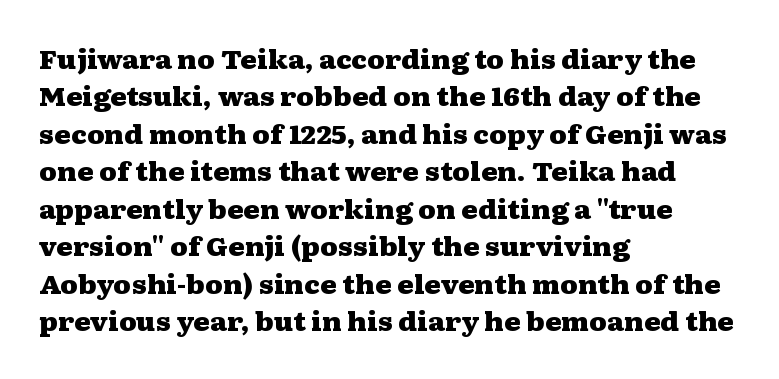
Baseline-to-baseline distance is the conventional proportion of letter height. The typesetter chose a ragged-right arrangement here. The zone under the glyphs is completely vacant. Typesetter's note: full bold, strokes at maximum text heaviness. In terms of posture, this sample is upright. The horizontal fit of the characters is conventional and even.
